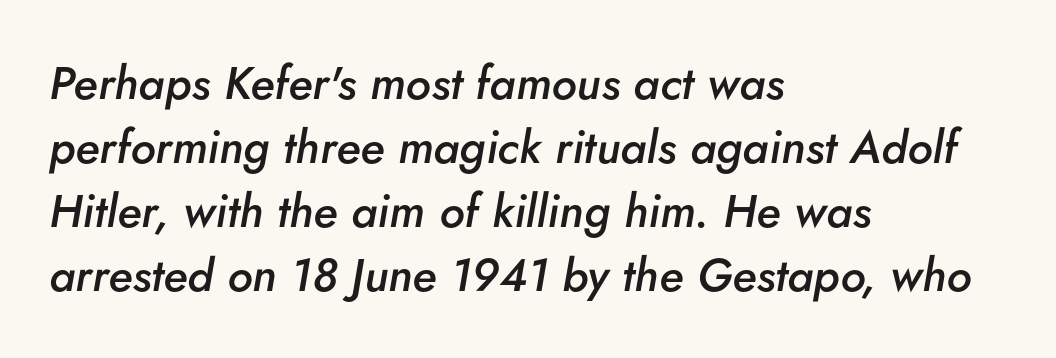
{"italic": "yes", "lean": "right", "slant_degrees": 5, "bold": "semi", "weight": "semibold", "width": "normal", "stroke_contrast": "low", "x_height": "small", "monospaced": "no", "underline": "no", "align": "left", "line_spacing": "normal", "line_spacing_ratio": 1.39, "letter_spacing": "normal", "letter_spacing_em": 0.0, "glyph_px": 46}
